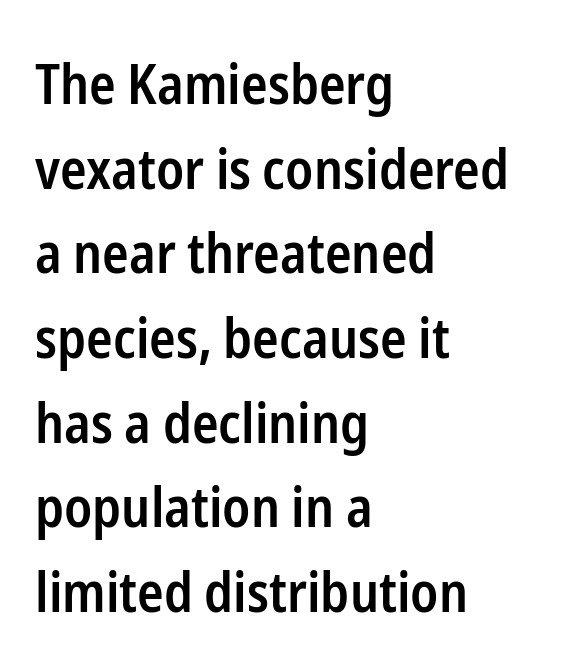
Q: Is the text bold? A: Semi-bold.
Q: Is the text italic (slanted)? A: No, it is upright.
Q: Is the typeface a serif or a sans-serif typeface? A: Sans-serif.
Q: Is the text underlined? A: No.
Q: How is the paragraph aligned? A: Left-aligned.
Q: Is the spacing between letters normal or unusually wide? A: Normal.
Q: Is the spacing between lines tight, normal or loose? A: Normal.
Q: Width (condensed, normal, or wide)? A: Condensed.
Q: Stroke contrast? A: Low.
Q: x-height? A: Medium.
Q: Monospaced? A: No.
